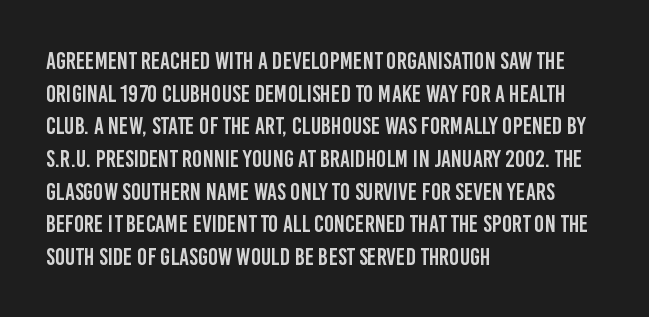
Q: Is the text italic (slanted)? A: No, it is upright.
Q: Is the text underlined? A: No.
Q: How is the paragraph aligned? A: Left-aligned.
Q: Is the spacing between letters normal or unusually wide? A: Normal.
Q: Is the spacing between lines tight, normal or loose? A: Normal.
